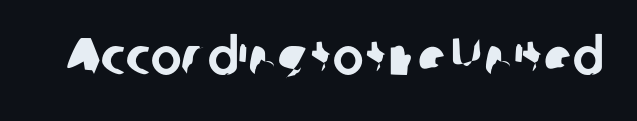
Does the type have serifs? No, each stem ends abruptly. A clean baseline with only descenders dipping below it. The rendering keeps characters at their native spacing. The rendering uses natural spacing where letterforms have individual widths.
